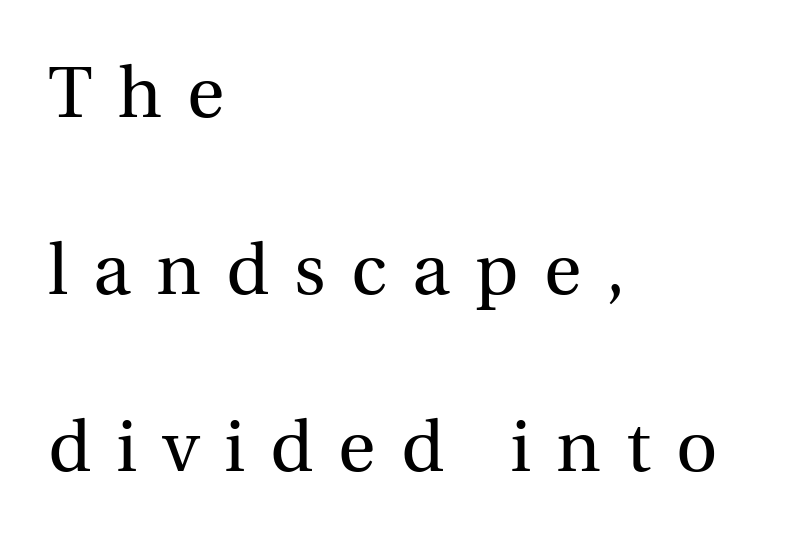
The image shows 72 px regular-weight serif type, upright; set left-aligned, loose line spacing (2.46x), unusually wide letter spacing (+0.35 em), not underlined; a medium x-height.
